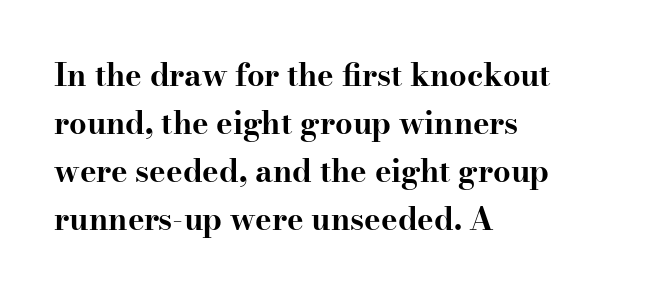
{"serif": "yes", "italic": "no", "bold": "yes", "weight": "bold", "width": "wide", "stroke_contrast": "high", "x_height": "small", "monospaced": "no", "underline": "no", "align": "left", "line_spacing": "normal", "line_spacing_ratio": 1.55, "letter_spacing": "normal", "letter_spacing_em": 0.0, "glyph_px": 31}
